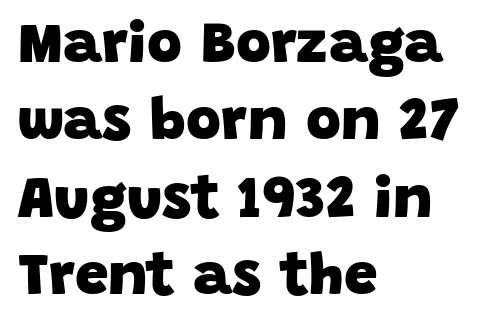
The image shows 60 px heavy sans-serif type; set left-aligned, normal line spacing (1.29x), normal letter spacing, not underlined; low stroke contrast and a large x-height.
